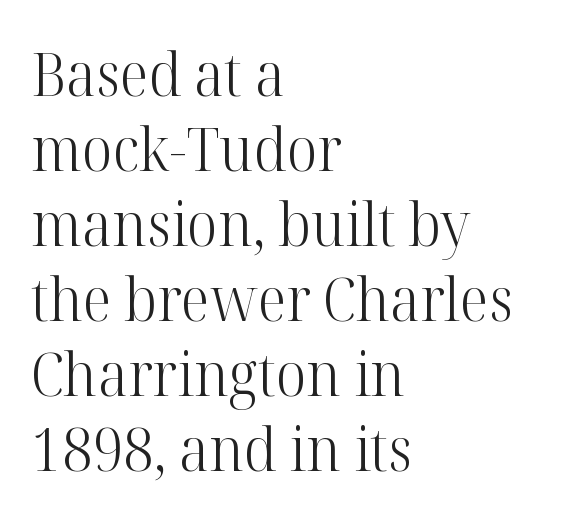
Lines of text with bare space underneath. Do the characters align in a grid? No, the font is proportional. Tracking value appears to be zero — textbook default spacing. Unlike italic type, these characters show no tilt at all. The typesetter chose a ragged-right arrangement here. Whoever set this chose a conventional vertical rhythm.
